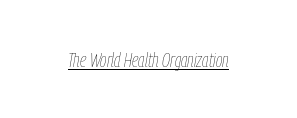
The image shows 21 px text type, italic (leaning right); set normal letter spacing, underlined.
